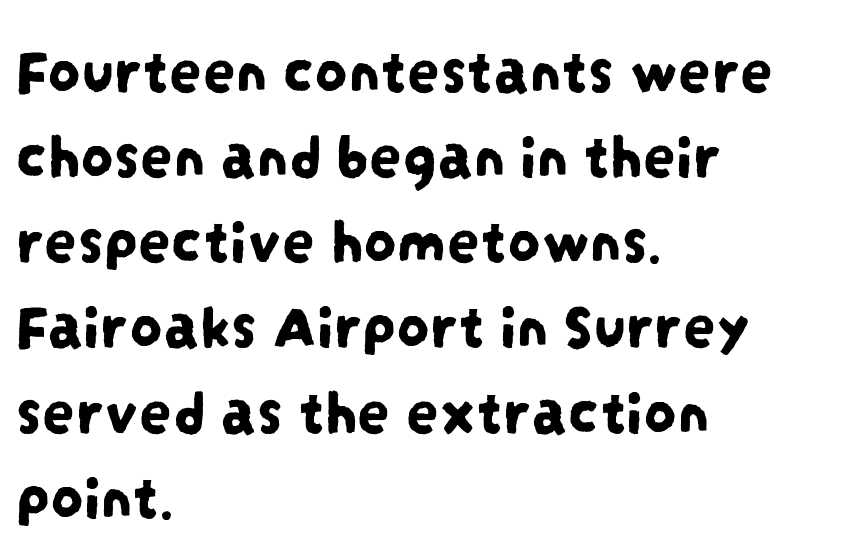
Q: Is the typeface a serif or a sans-serif typeface? A: Sans-serif.
Q: Is the text underlined? A: No.
Q: How is the paragraph aligned? A: Left-aligned.
Q: Is the spacing between letters normal or unusually wide? A: Normal.
Q: Is the spacing between lines tight, normal or loose? A: Normal.
Q: Width (condensed, normal, or wide)? A: Condensed.
Q: Stroke contrast? A: Low.
Q: x-height? A: Large.
Q: Monospaced? A: No.
